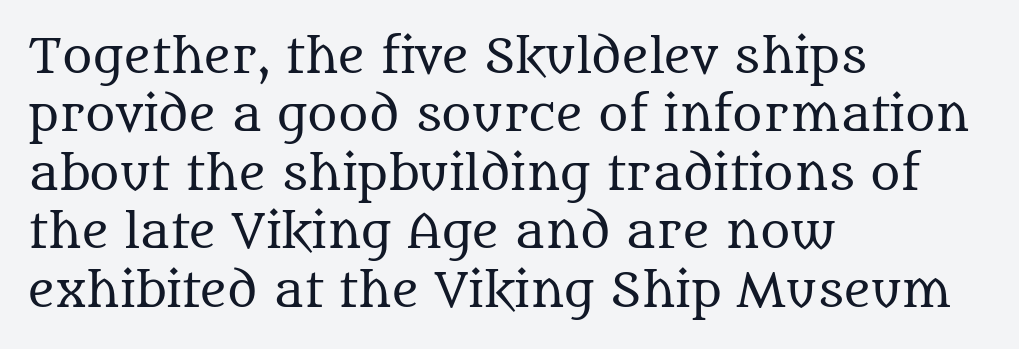
{"serif": "yes", "italic": "no", "bold": "no", "weight": "regular", "width": "normal", "stroke_contrast": "medium", "x_height": "large", "monospaced": "no", "underline": "no", "align": "left", "line_spacing": "normal", "line_spacing_ratio": 1.27, "letter_spacing": "normal", "letter_spacing_em": 0.0, "glyph_px": 46}
